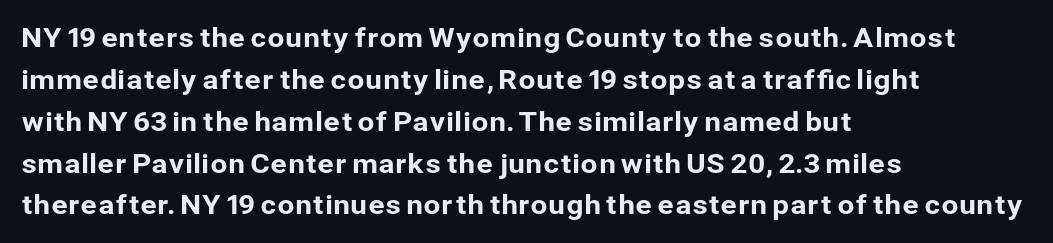
Decoration check: the copy has no underline. You can tell it's not italic because the verticals are truly vertical. Is the letter spacing exaggerated? No — it looks like the ordinary default. A classic flush-left, rag-right setting is used for this passage. Baseline-to-baseline distance is the conventional proportion of letter height.
